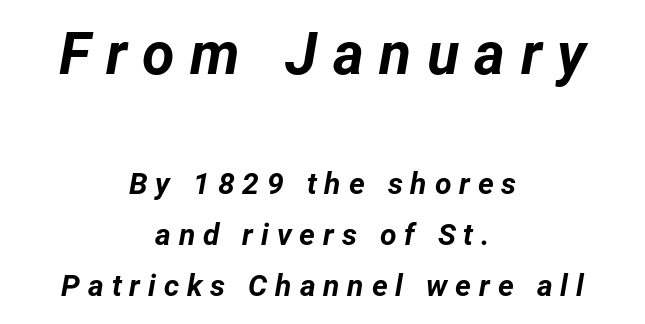
The image shows 59 px bold type, italic (leaning right); set centered, normal line spacing (1.7x), unusually wide letter spacing (+0.26 em), not underlined; the first (top) block is 1.97x larger; low stroke contrast and a medium x-height.
